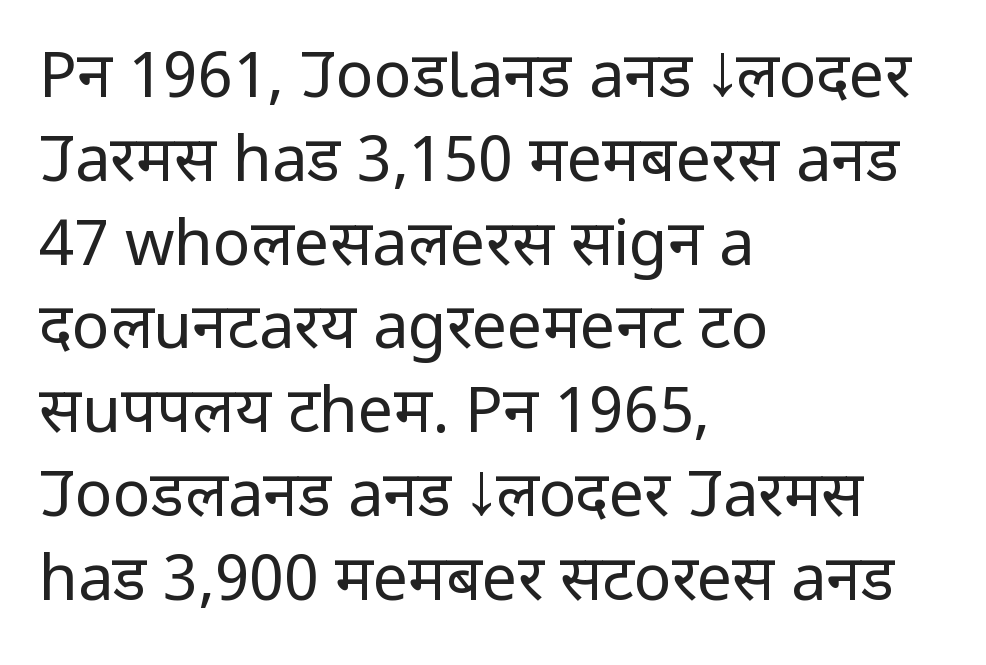
Quick note: interline space is typical. The rendering uses natural spacing where letterforms have individual widths. The zone under the glyphs is completely vacant. The text block is weighted toward the left margin, trailing off unevenly rightward. In terms of letterform style, serifs are entirely absent. Nope, not italic — everything's standing straight.
